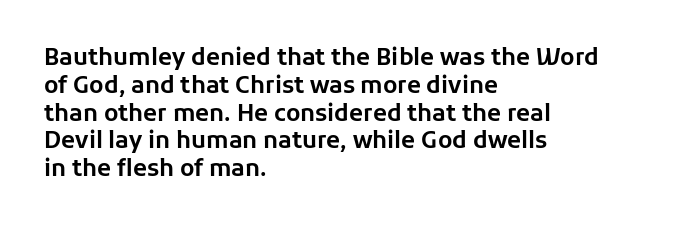
Here the glyphs are tracked normally, forming tight word shapes. The specimen omits any rule beneath the text block's lines. Vertical strokes here are truly vertical. The lines in this sample share a left origin and differ only in where they stop.
